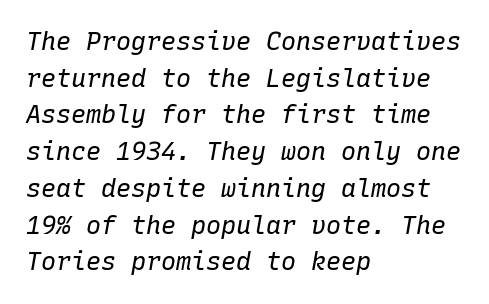
The image shows 25 px text type, italic (leaning right); set left-aligned, normal line spacing (1.47x), normal letter spacing, not underlined.
